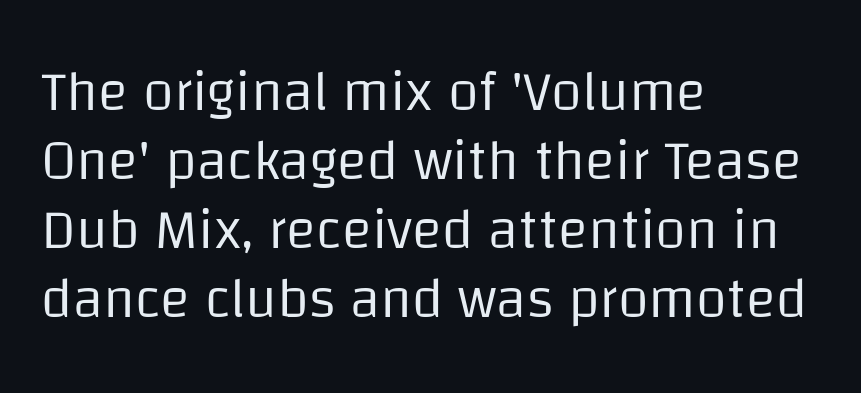
{"serif": "no", "italic": "no", "bold": "no", "weight": "regular", "width": "normal", "stroke_contrast": "low", "x_height": "large", "monospaced": "no", "underline": "no", "align": "left", "line_spacing_ratio": 1.23, "letter_spacing": "normal", "letter_spacing_em": 0.0, "glyph_px": 56}
